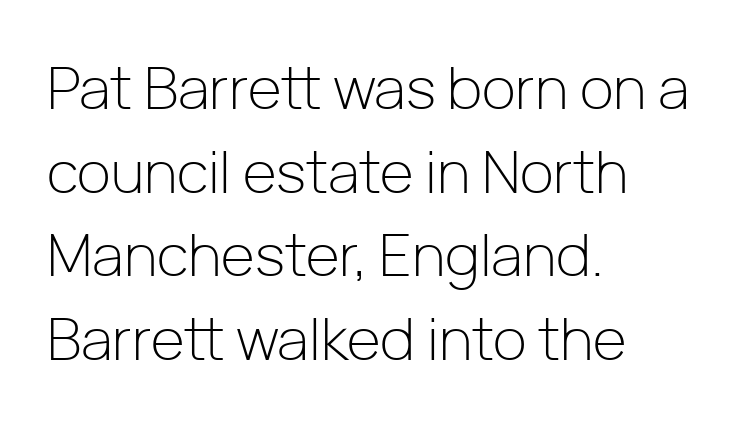
Is there any slant? The stems are plumb. Stems and bowls with no extra thickness — not bold. Letter spacing: default. Horizontally, the lines are justified to the leading edge only. The text was rendered using a sans face with plain stroke endings.
